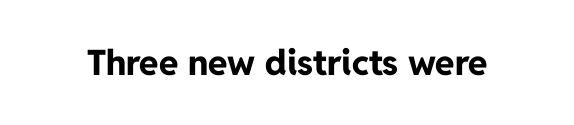
The image shows 35 px bold sans-serif type, upright; set normal letter spacing, not underlined; low stroke contrast and a medium x-height.
